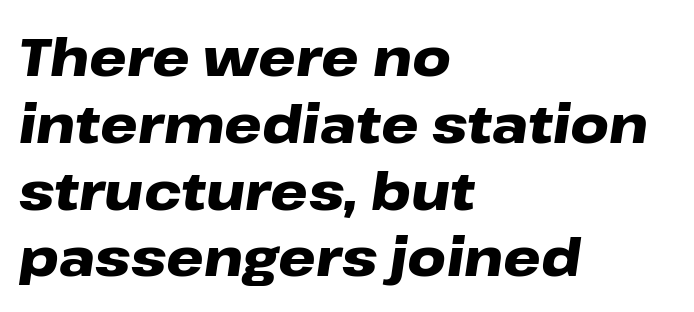
Whoever set this chose a conventional vertical rhythm. Leftover space on each line is placed entirely after the last word. The text carries the slant typical of an italic or oblique font. The face used here is proportionally spaced, like ordinary book or web type. Descenders are the only things crossing below the line. The passage shown is emphatically bold.
